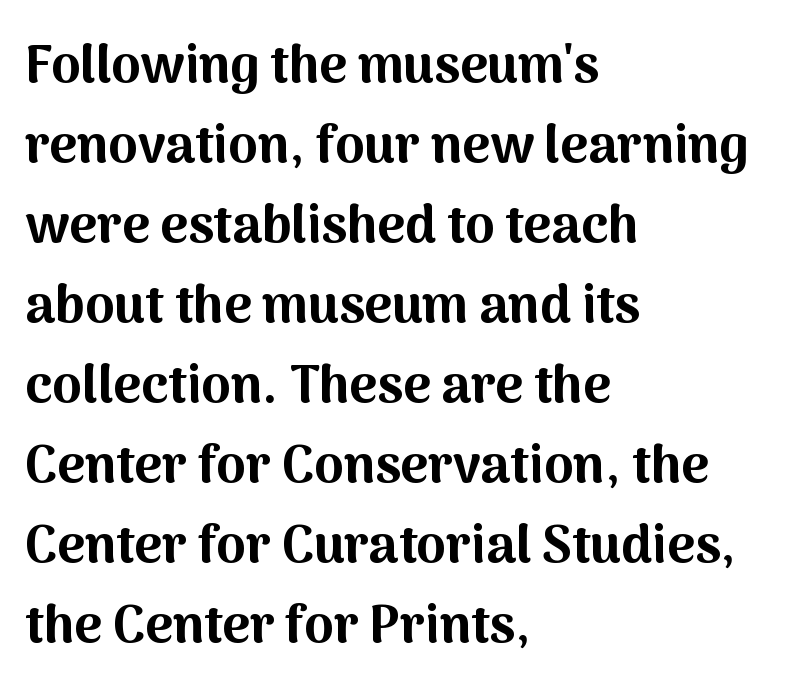
{"serif": "no", "italic": "no", "bold": "yes", "weight": "bold", "width": "normal", "stroke_contrast": "medium", "x_height": "medium", "monospaced": "no", "underline": "no", "align": "left", "line_spacing": "normal", "line_spacing_ratio": 1.51, "letter_spacing": "normal", "letter_spacing_em": 0.0, "glyph_px": 53}
